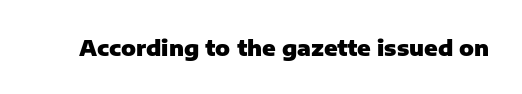
The image shows 22 px bold type, upright; set normal letter spacing, not underlined.
